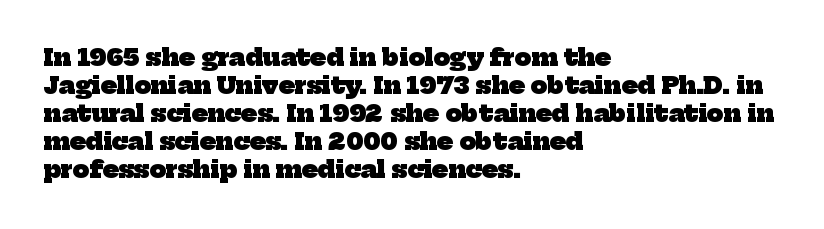
The image shows 23 px bold type; set left-aligned, line spacing 1.22x, normal letter spacing, not underlined.
